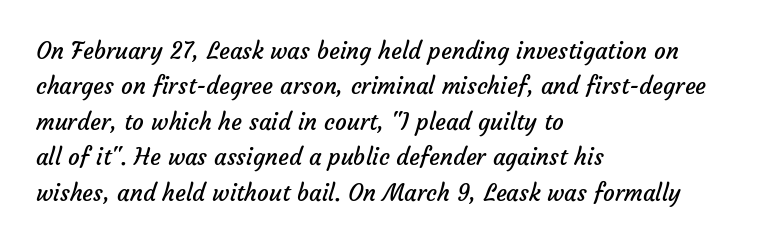
{"bold": "no", "underline": "no", "align": "left", "line_spacing": "normal", "line_spacing_ratio": 1.54, "letter_spacing": "normal", "letter_spacing_em": 0.0, "glyph_px": 23}
